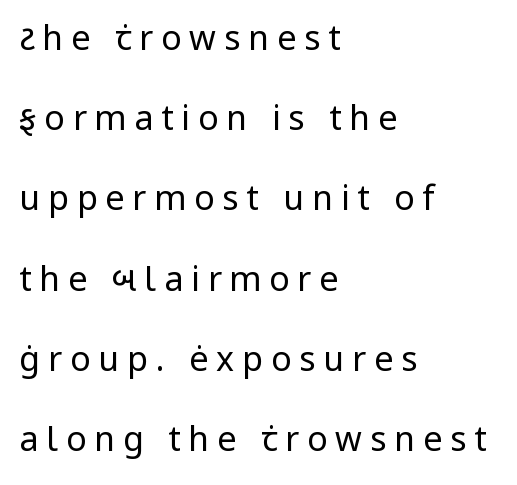
Q: Is the text bold? A: No.
Q: Is the text italic (slanted)? A: No, it is upright.
Q: Is the typeface a serif or a sans-serif typeface? A: Sans-serif.
Q: Is the text underlined? A: No.
Q: How is the paragraph aligned? A: Left-aligned.
Q: Is the spacing between letters normal or unusually wide? A: Unusually wide.
Q: Is the spacing between lines tight, normal or loose? A: Loose.
Q: Width (condensed, normal, or wide)? A: Normal.
Q: Stroke contrast? A: Low.
Q: x-height? A: Medium.
Q: Monospaced? A: No.
